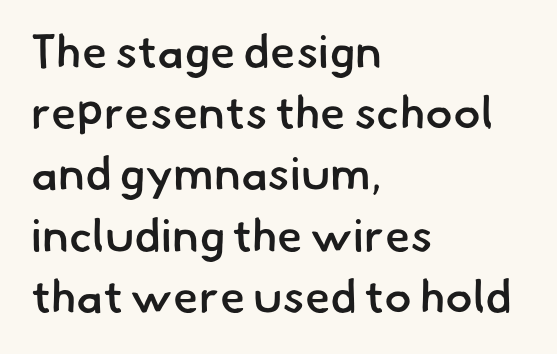
The image shows 46 px semibold sans-serif type; set left-aligned, normal line spacing (1.33x), normal letter spacing, not underlined; low stroke contrast and a small x-height.
